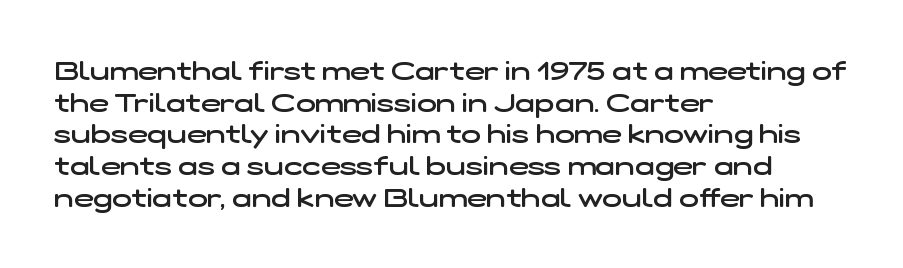
{"bold": "semi", "underline": "no", "align": "left", "line_spacing_ratio": 1.22, "letter_spacing": "normal", "letter_spacing_em": 0.0, "glyph_px": 26}
